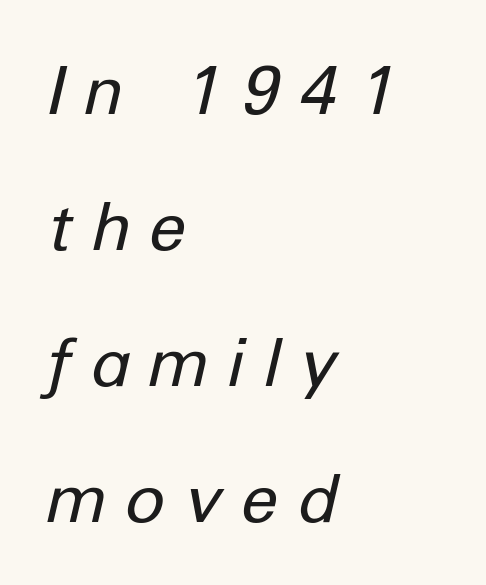
The compositor pushed each line to the left boundary. The passage shown is not underscored anywhere. If you measured baseline to baseline, you'd find a long distance. Each word looks stretched out because of the extra space between its letters. Think of a printed novel: that variable character pitch is what you see here.
